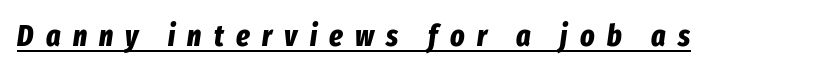
{"italic": "yes", "lean": "right", "slant_degrees": 8, "bold": "yes", "weight": "bold", "width": "condensed", "stroke_contrast": "low", "x_height": "medium", "monospaced": "no", "underline": "yes", "letter_spacing": "wide", "letter_spacing_em": 0.41, "glyph_px": 30}
